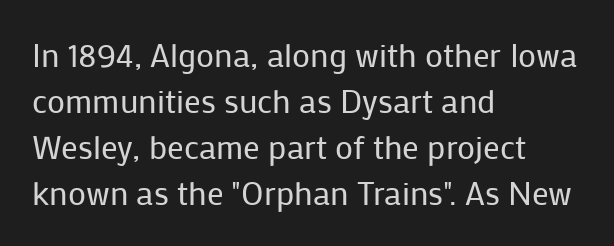
Q: Is the text bold? A: No.
Q: Is the text italic (slanted)? A: No, it is upright.
Q: Is the typeface a serif or a sans-serif typeface? A: Sans-serif.
Q: Is the text underlined? A: No.
Q: How is the paragraph aligned? A: Left-aligned.
Q: Is the spacing between letters normal or unusually wide? A: Normal.
Q: Is the spacing between lines tight, normal or loose? A: Normal.
Q: Width (condensed, normal, or wide)? A: Normal.
Q: Stroke contrast? A: Low.
Q: x-height? A: Medium.
Q: Monospaced? A: No.
